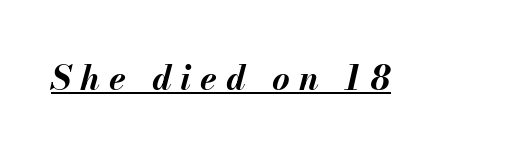
{"italic": "yes", "lean": "right", "slant_degrees": 13, "bold": "yes", "weight": "bold", "width": "normal", "stroke_contrast": "medium", "x_height": "small", "monospaced": "no", "underline": "yes", "letter_spacing": "wide", "letter_spacing_em": 0.26, "glyph_px": 34}
